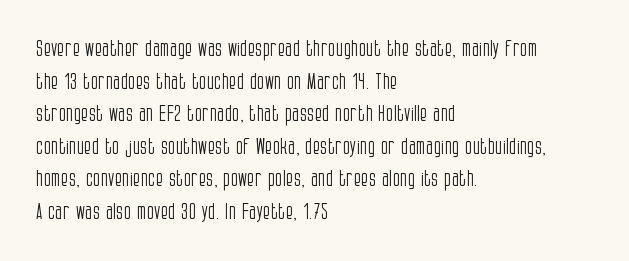
The image shows 22 px text type, upright; set left-aligned, normal line spacing (1.48x), normal letter spacing, not underlined.
